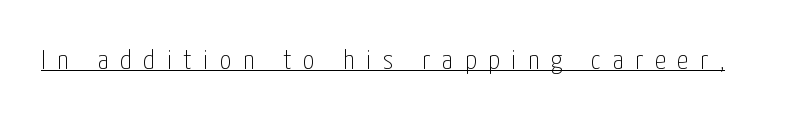
{"serif": "no", "italic": "no", "bold": "no", "weight": "thin", "width": "condensed", "stroke_contrast": "low", "x_height": "medium", "monospaced": "no", "underline": "yes", "letter_spacing": "wide", "letter_spacing_em": 0.42, "glyph_px": 28}
